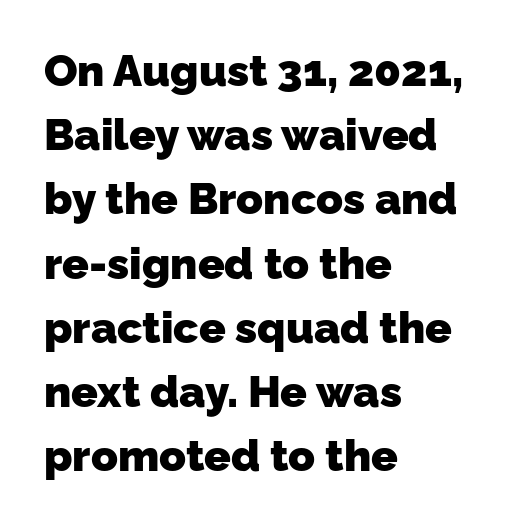
{"serif": "no", "bold": "yes", "weight": "heavy", "width": "normal", "stroke_contrast": "low", "x_height": "medium", "monospaced": "no", "underline": "no", "align": "left", "line_spacing": "normal", "line_spacing_ratio": 1.46, "letter_spacing": "normal", "letter_spacing_em": 0.0, "glyph_px": 44}
